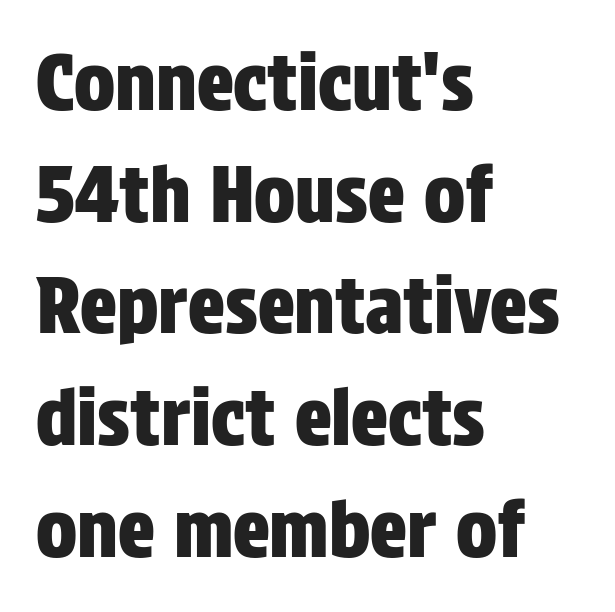
The image shows 77 px condensed sans-serif type, upright; set left-aligned, normal line spacing (1.45x), normal letter spacing, not underlined; low stroke contrast and a large x-height.
